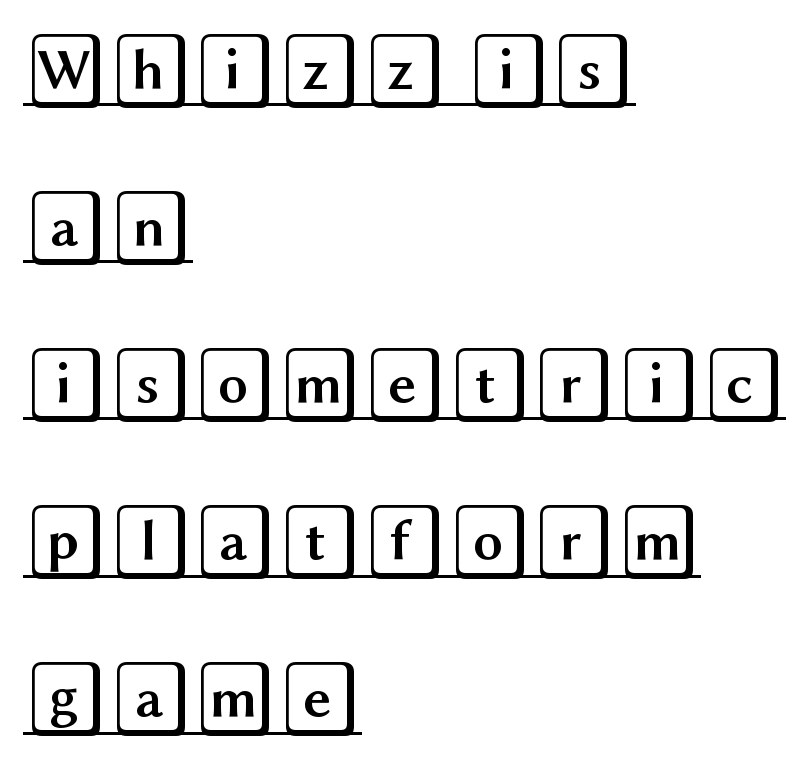
The image shows 77 px wide type, upright; set left-aligned, loose line spacing (2.04x), normal letter spacing, underlined; a large x-height.
